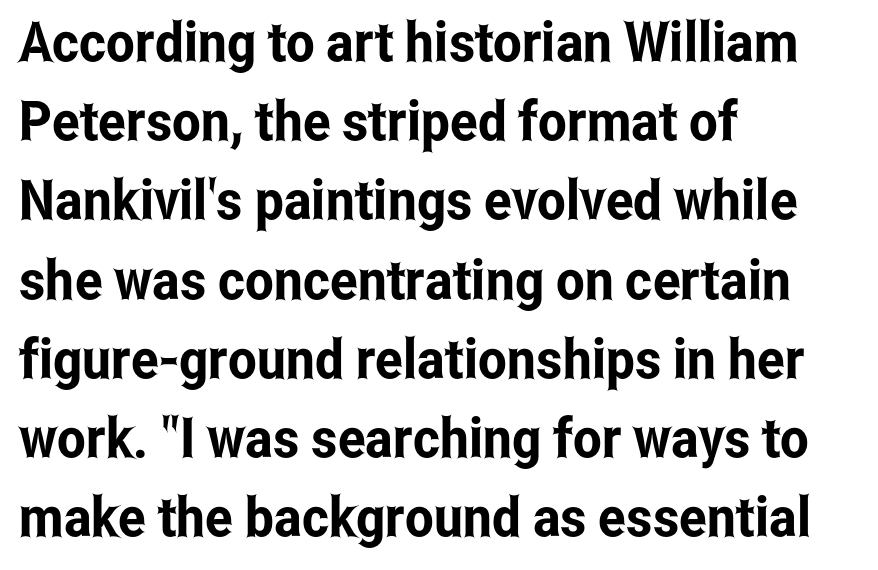
{"serif": "no", "italic": "no", "width": "condensed", "stroke_contrast": "low", "x_height": "medium", "monospaced": "no", "underline": "no", "align": "left", "line_spacing": "normal", "line_spacing_ratio": 1.44, "letter_spacing": "normal", "letter_spacing_em": 0.0, "glyph_px": 55}
